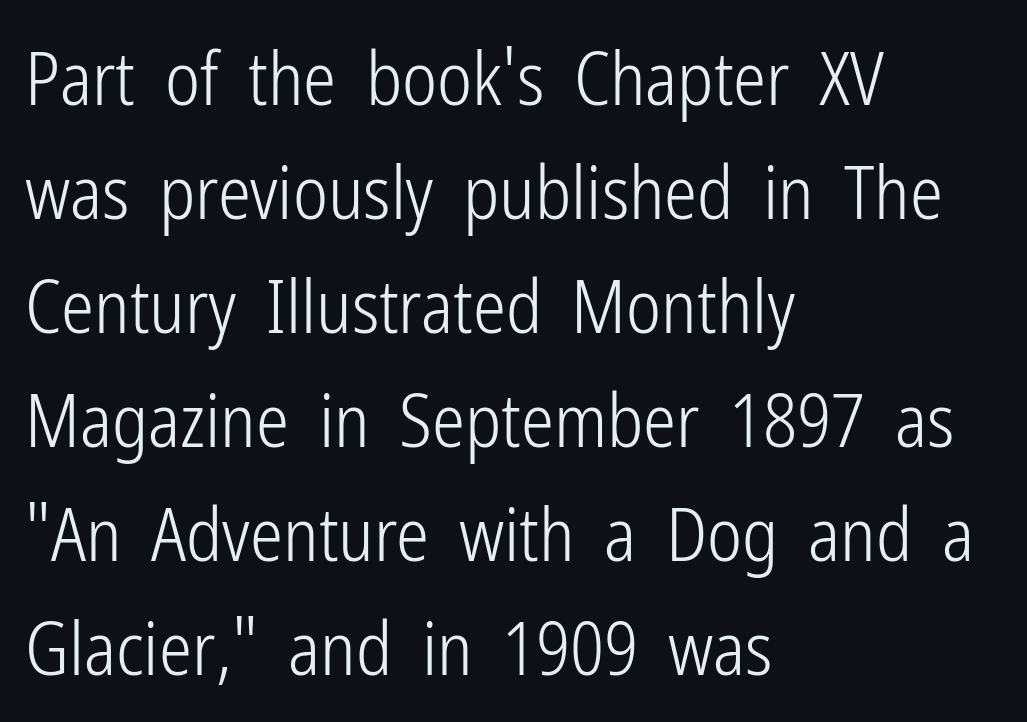
Letters have the restrained weight of plain body copy at most. The lines are quadded left. A typesetter would call this leading conventional body-copy spacing. The specimen omits any rule beneath the text block's lines. Each letter's strokes conclude bluntly, with no projecting serifs.
